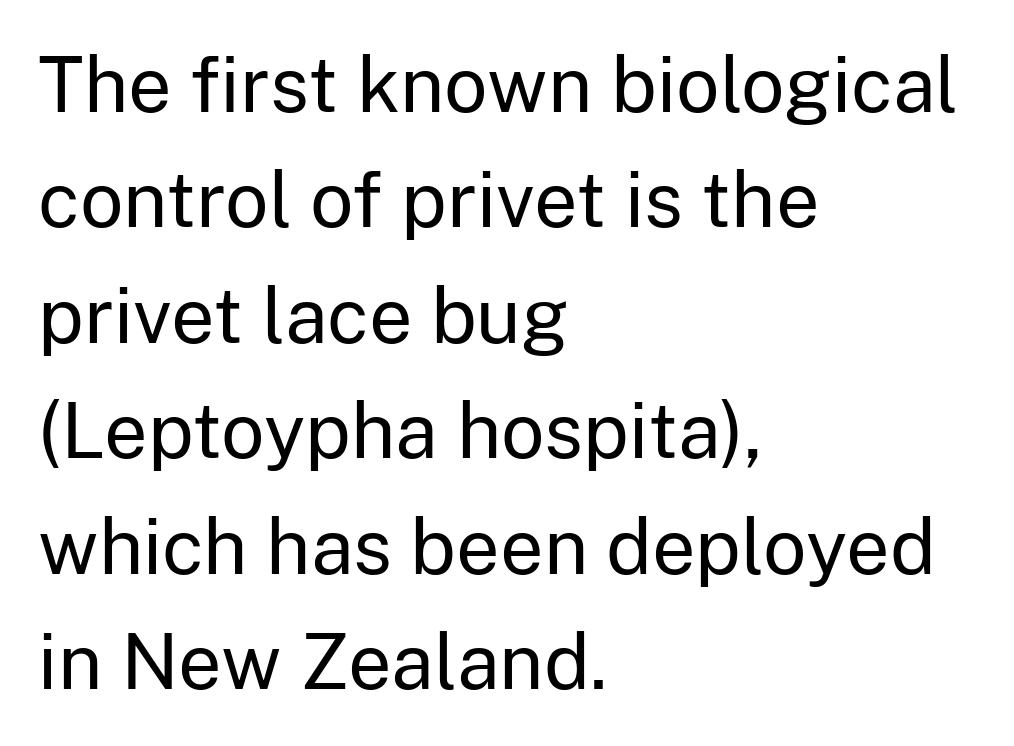
The image shows 77 px regular-weight sans-serif type, upright; set left-aligned, normal line spacing (1.5x), normal letter spacing, not underlined; low stroke contrast and a medium x-height.
